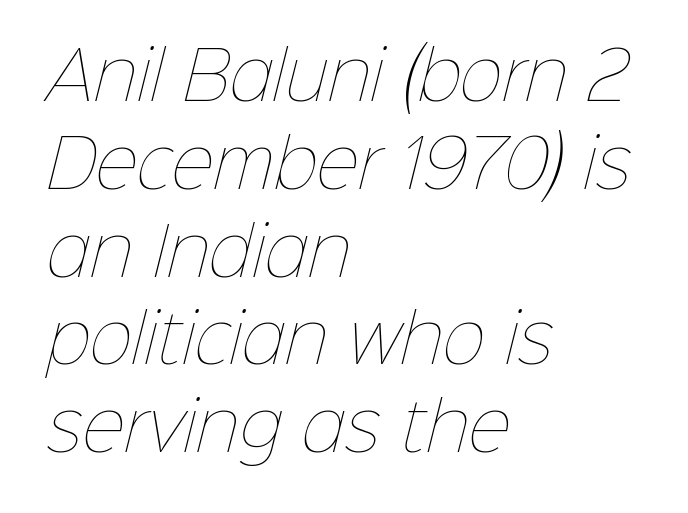
The image shows 66 px thin type; set left-aligned, normal line spacing (1.33x), normal letter spacing, not underlined; low stroke contrast and a medium x-height.
